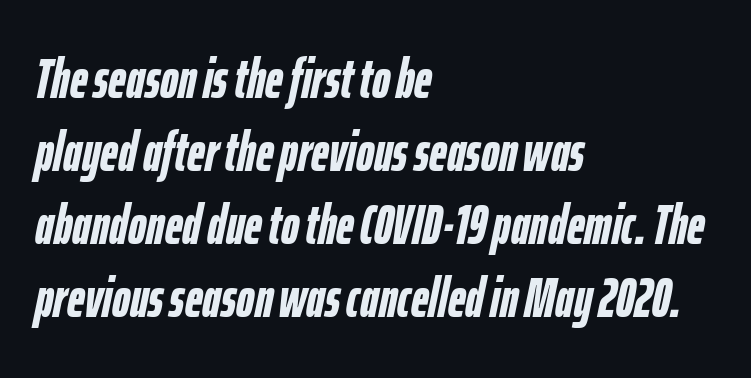
{"italic": "yes", "lean": "right", "slant_degrees": 12, "bold": "yes", "weight": "semibold", "width": "condensed", "stroke_contrast": "low", "x_height": "medium", "monospaced": "no", "underline": "no", "align": "left", "line_spacing": "normal", "line_spacing_ratio": 1.33, "letter_spacing": "normal", "letter_spacing_em": 0.0, "glyph_px": 55}
